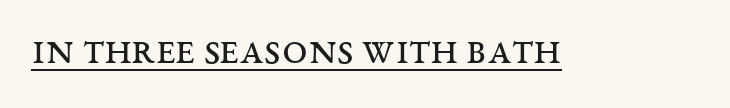
Q: Is the text bold? A: No.
Q: Is the text italic (slanted)? A: No, it is upright.
Q: Is the typeface a serif or a sans-serif typeface? A: Serif.
Q: Is the text underlined? A: Yes.
Q: Is the spacing between letters normal or unusually wide? A: Normal.
Q: Width (condensed, normal, or wide)? A: Wide.
Q: Stroke contrast? A: Medium.
Q: x-height? A: Large.
Q: Monospaced? A: No.
